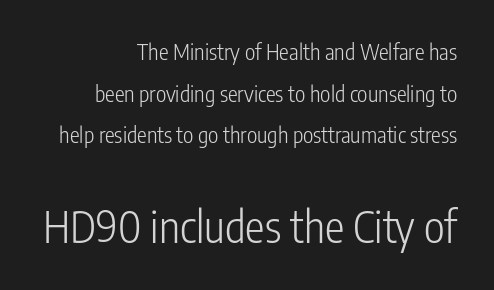
{"serif": "no", "italic": "no", "bold": "no", "weight": "light", "width": "condensed", "stroke_contrast": "low", "x_height": "medium", "monospaced": "no", "underline": "no", "align": "right", "line_spacing_ratio": 1.89, "letter_spacing": "normal", "letter_spacing_em": 0.0, "larger_block": "second", "size_ratio": 2.0, "glyph_px": 44}
